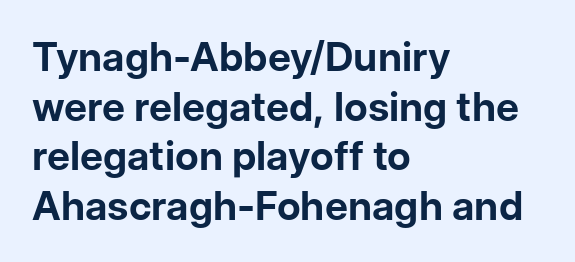
Q: Is the text bold? A: Yes.
Q: Is the text italic (slanted)? A: No, it is upright.
Q: Is the typeface a serif or a sans-serif typeface? A: Sans-serif.
Q: Is the text underlined? A: No.
Q: How is the paragraph aligned? A: Left-aligned.
Q: Is the spacing between letters normal or unusually wide? A: Normal.
Q: Width (condensed, normal, or wide)? A: Normal.
Q: Stroke contrast? A: Low.
Q: x-height? A: Medium.
Q: Monospaced? A: No.
